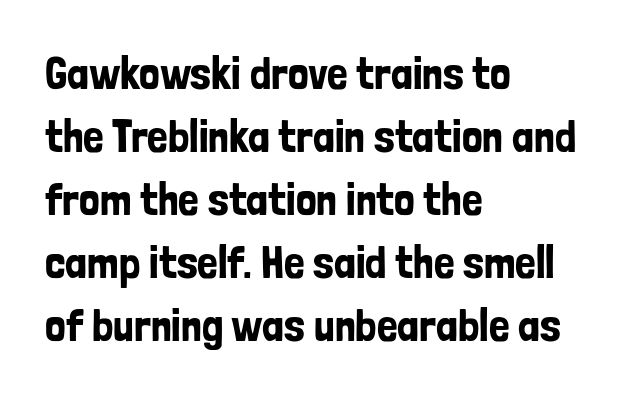
{"serif": "no", "italic": "no", "width": "condensed", "stroke_contrast": "low", "x_height": "medium", "monospaced": "no", "underline": "no", "align": "left", "line_spacing": "normal", "line_spacing_ratio": 1.37, "letter_spacing": "normal", "letter_spacing_em": 0.0, "glyph_px": 46}
